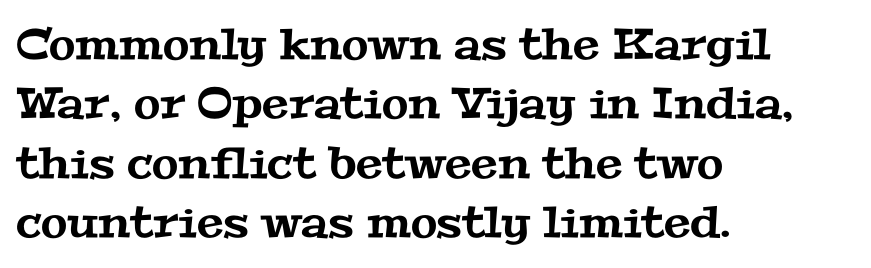
{"serif": "yes", "width": "wide", "stroke_contrast": "medium", "x_height": "medium", "monospaced": "no", "underline": "no", "align": "left", "line_spacing": "normal", "line_spacing_ratio": 1.38, "letter_spacing": "normal", "letter_spacing_em": 0.0, "glyph_px": 43}
